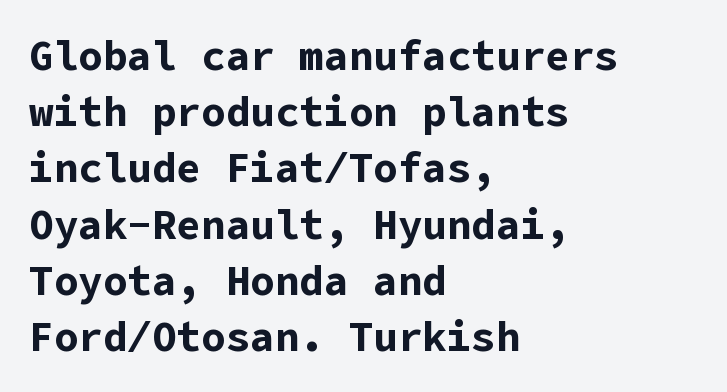
{"serif": "no", "italic": "no", "bold": "yes", "weight": "bold", "width": "normal", "stroke_contrast": "low", "x_height": "medium", "underline": "no", "align": "left", "line_spacing": "normal", "line_spacing_ratio": 1.37, "letter_spacing": "normal", "letter_spacing_em": 0.0, "glyph_px": 41}
